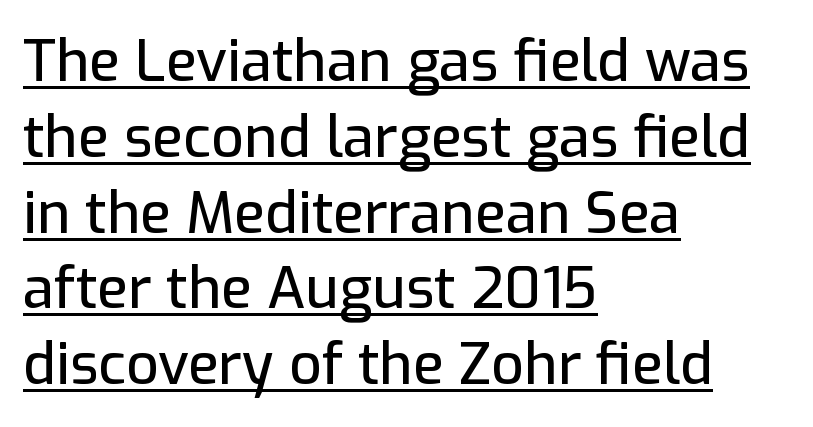
{"serif": "no", "italic": "no", "width": "normal", "stroke_contrast": "low", "x_height": "medium", "monospaced": "no", "underline": "yes", "align": "left", "line_spacing": "normal", "line_spacing_ratio": 1.33, "letter_spacing": "normal", "letter_spacing_em": 0.0, "glyph_px": 57}
